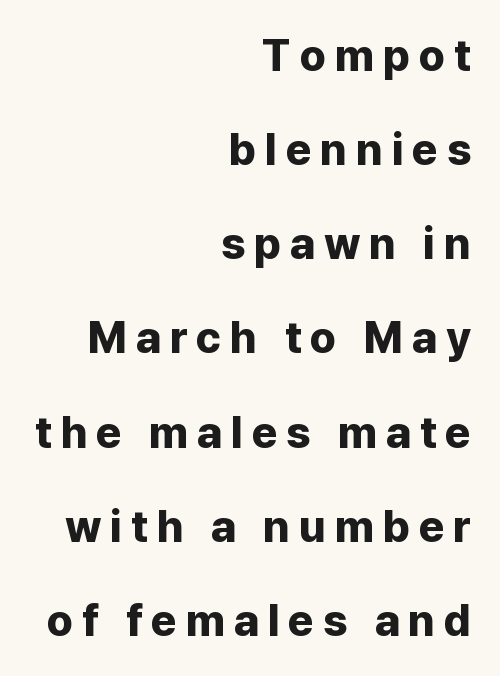
Q: Is the text bold? A: Yes.
Q: Is the text italic (slanted)? A: No, it is upright.
Q: Is the typeface a serif or a sans-serif typeface? A: Sans-serif.
Q: Is the text underlined? A: No.
Q: How is the paragraph aligned? A: Right-aligned.
Q: Is the spacing between letters normal or unusually wide? A: Unusually wide.
Q: Is the spacing between lines tight, normal or loose? A: Loose.
Q: Width (condensed, normal, or wide)? A: Normal.
Q: Stroke contrast? A: Low.
Q: x-height? A: Medium.
Q: Monospaced? A: No.
